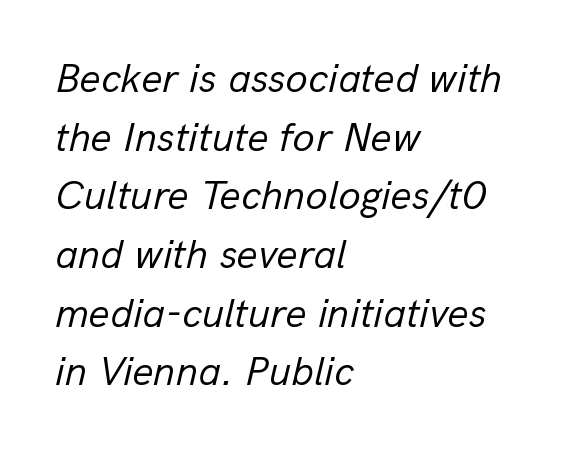
The lettering tilts uniformly, giving the passage an italic look. Looks like regular typesetting: each glyph gets only the width it needs. Reading down the block, your eye returns to a fixed left position each line. The space beneath each line is pristine and unruled. The strokes carry an ordinary text weight at most.
